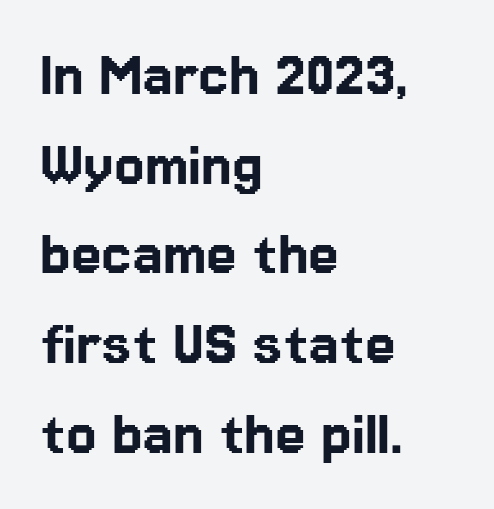
Q: Is the text italic (slanted)? A: No, it is upright.
Q: Is the typeface a serif or a sans-serif typeface? A: Sans-serif.
Q: Is the text underlined? A: No.
Q: How is the paragraph aligned? A: Left-aligned.
Q: Is the spacing between letters normal or unusually wide? A: Normal.
Q: Is the spacing between lines tight, normal or loose? A: Normal.
Q: Width (condensed, normal, or wide)? A: Normal.
Q: Stroke contrast? A: Low.
Q: x-height? A: Medium.
Q: Monospaced? A: No.
